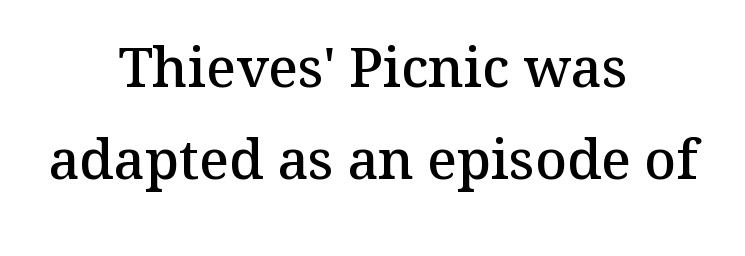
Beneath every word, the page is bare. Quick note: interline space is typical. Is this a sans? No — the strokes have serifs. Stroke thickness is moderately raised; the sample reads as semibold.
